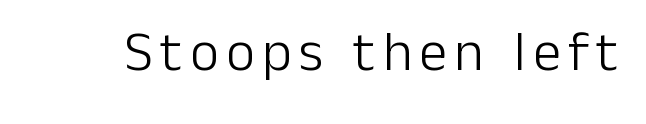
The image shows 56 px light sans-serif type, upright; set not underlined; low stroke contrast and a medium x-height.
